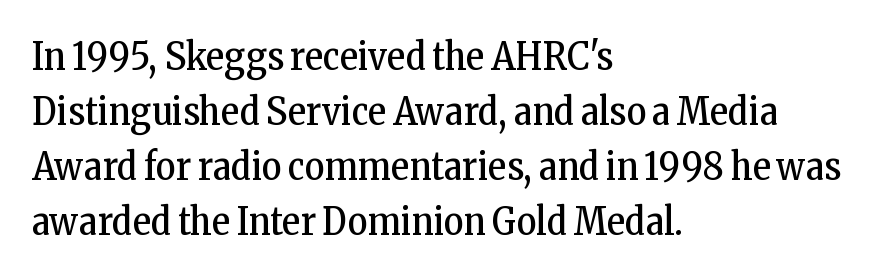
The image shows 38 px regular-weight, condensed serif type, upright; set left-aligned, normal line spacing (1.45x), normal letter spacing, not underlined; low stroke contrast and a medium x-height.
